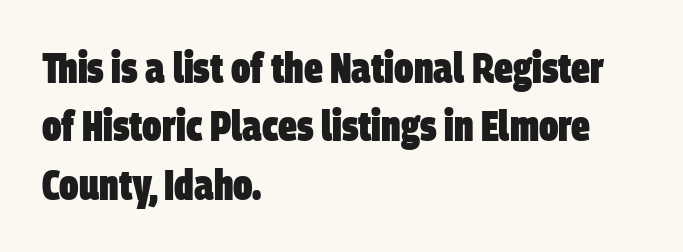
The image shows 42 px heavy, condensed sans-serif type; set left-aligned, normal line spacing (1.39x), normal letter spacing, not underlined; low stroke contrast and a large x-height.
